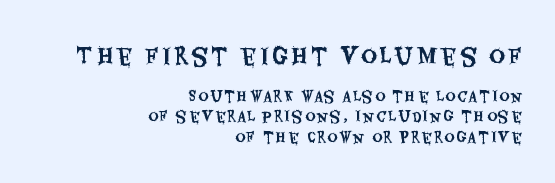
Q: Is the text italic (slanted)? A: No, it is upright.
Q: Is the text underlined? A: No.
Q: How is the paragraph aligned? A: Right-aligned.
Q: Is the spacing between lines tight, normal or loose? A: Normal.
Q: Which block of text is set in a larger size, the first (top) or the second (bottom)? A: The first (top) one.
